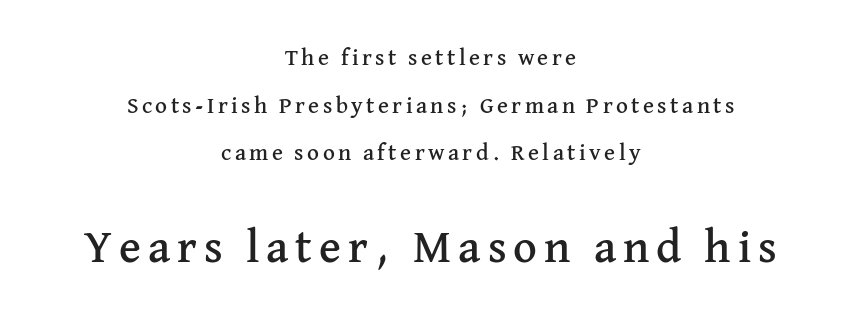
Check under the words: just untouched page. The whitespace from short lines is split evenly between both sides. This sample has the flowing, uneven cadence of proportional lettering. Rendered with straight, roman letterforms. Size hierarchy here favors the trailing block over the leading one.
